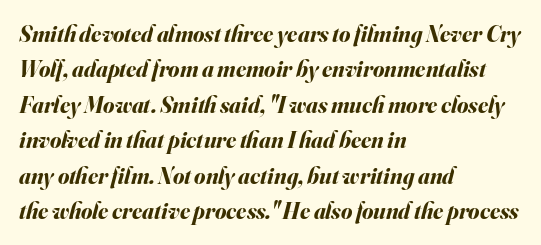
{"italic": "yes", "lean": "right", "slant_degrees": 16, "bold": "yes", "underline": "no", "align": "left", "line_spacing": "normal", "line_spacing_ratio": 1.54, "letter_spacing": "normal", "letter_spacing_em": 0.0, "glyph_px": 23}
